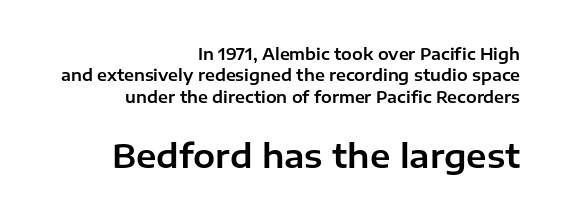
{"serif": "no", "italic": "no", "width": "normal", "stroke_contrast": "low", "x_height": "medium", "monospaced": "no", "underline": "no", "align": "right", "line_spacing": "normal", "line_spacing_ratio": 1.34, "letter_spacing": "normal", "letter_spacing_em": 0.0, "larger_block": "second", "size_ratio": 2.06, "glyph_px": 33}
